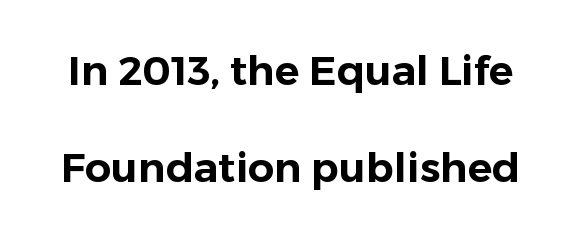
Q: Is the text italic (slanted)? A: No, it is upright.
Q: Is the typeface a serif or a sans-serif typeface? A: Sans-serif.
Q: Is the text underlined? A: No.
Q: Is the spacing between letters normal or unusually wide? A: Normal.
Q: Is the spacing between lines tight, normal or loose? A: Loose.
Q: Width (condensed, normal, or wide)? A: Normal.
Q: Stroke contrast? A: Low.
Q: x-height? A: Medium.
Q: Monospaced? A: No.
